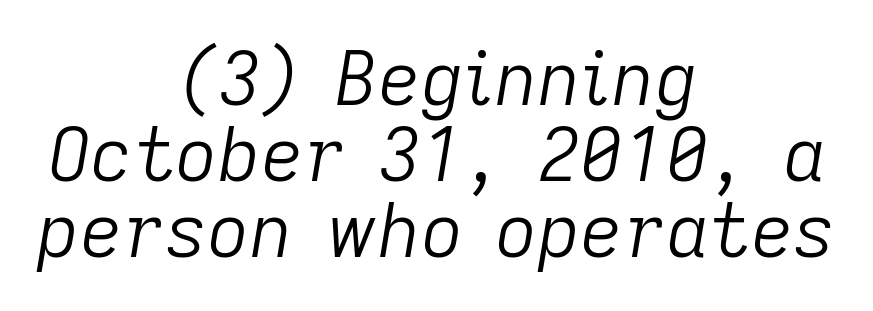
Q: Is the text bold? A: No.
Q: Is the text italic (slanted)? A: Yes, it leans right by about 9 degrees.
Q: Is the text underlined? A: No.
Q: How is the paragraph aligned? A: Centered.
Q: Is the spacing between letters normal or unusually wide? A: Normal.
Q: Is the spacing between lines tight, normal or loose? A: Tight.
Q: Width (condensed, normal, or wide)? A: Normal.
Q: Stroke contrast? A: Low.
Q: x-height? A: Medium.
Q: Monospaced? A: No.
